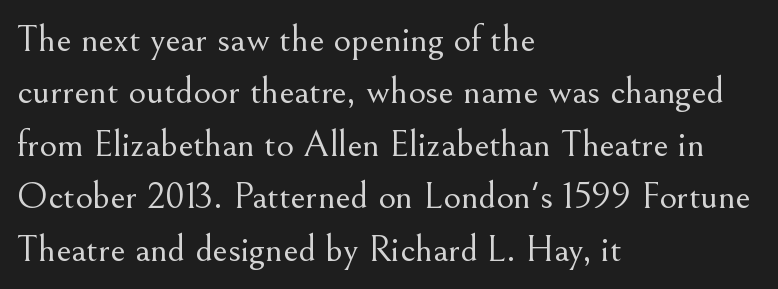
The image shows 38 px light serif type, upright; set left-aligned, normal line spacing (1.38x), normal letter spacing, not underlined; medium stroke contrast and a small x-height.
